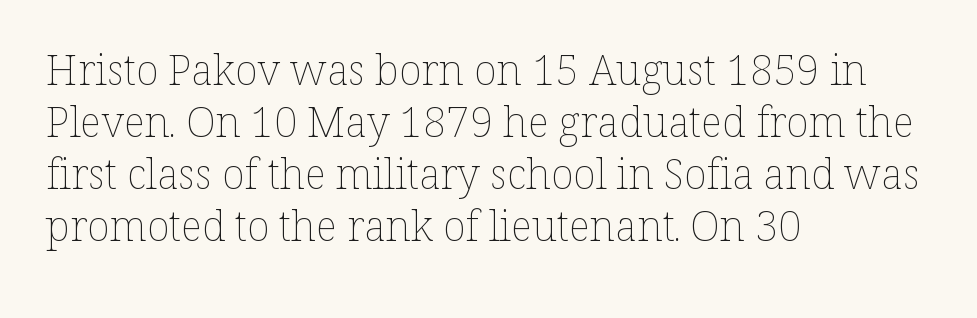
Q: Is the text bold? A: No.
Q: Is the text italic (slanted)? A: No, it is upright.
Q: Is the text underlined? A: No.
Q: How is the paragraph aligned? A: Left-aligned.
Q: Is the spacing between letters normal or unusually wide? A: Normal.
Q: Width (condensed, normal, or wide)? A: Normal.
Q: Stroke contrast? A: Low.
Q: x-height? A: Medium.
Q: Monospaced? A: No.
